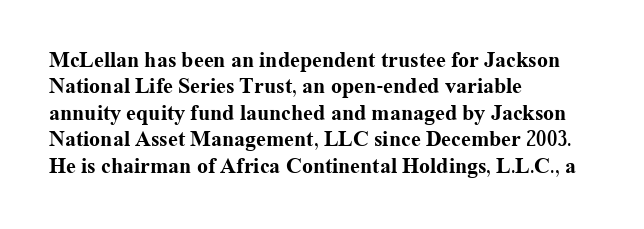
Q: Is the text bold? A: Yes.
Q: Is the text italic (slanted)? A: No, it is upright.
Q: Is the text underlined? A: No.
Q: How is the paragraph aligned? A: Left-aligned.
Q: Is the spacing between letters normal or unusually wide? A: Normal.
